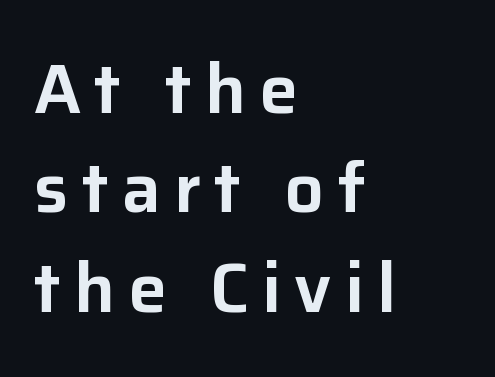
Quick note: interline space is typical. The ragged edge is on the right, which tells us the setting is flush left. The specimen reads as upright at a glance. This sample has the flowing, uneven cadence of proportional lettering.
